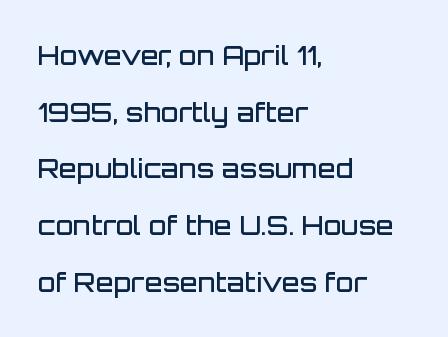
{"italic": "no", "bold": "semi", "underline": "no", "align": "left", "line_spacing": "loose", "line_spacing_ratio": 2.18, "letter_spacing": "normal", "letter_spacing_em": 0.0, "glyph_px": 26}
